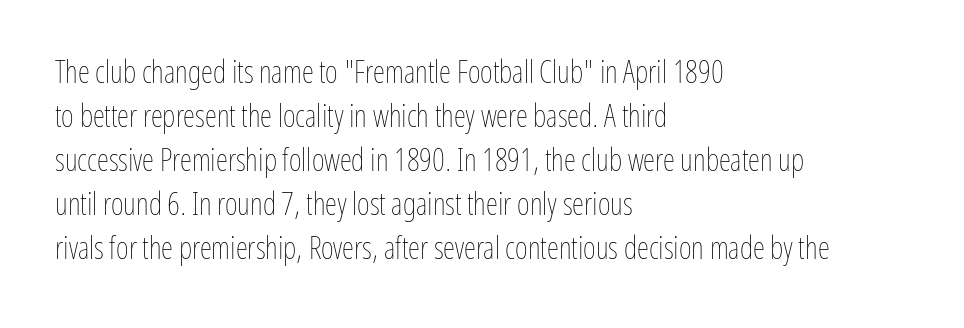
These lines are rendered in a variable-pitch font. Baseline-to-baseline distance is the conventional proportion of letter height. Honestly, the letter spacing is just normal — you wouldn't notice it. Descenders hang freely into open space. Is this a heavy cut? Hardly; it is regular or lighter.
